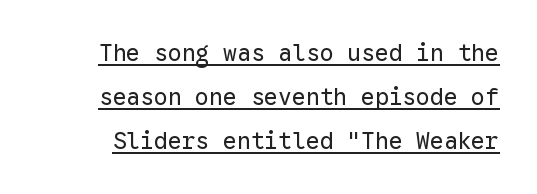
{"italic": "no", "bold": "no", "underline": "yes", "line_spacing": "loose", "line_spacing_ratio": 1.91, "letter_spacing": "normal", "letter_spacing_em": 0.0, "glyph_px": 23}
